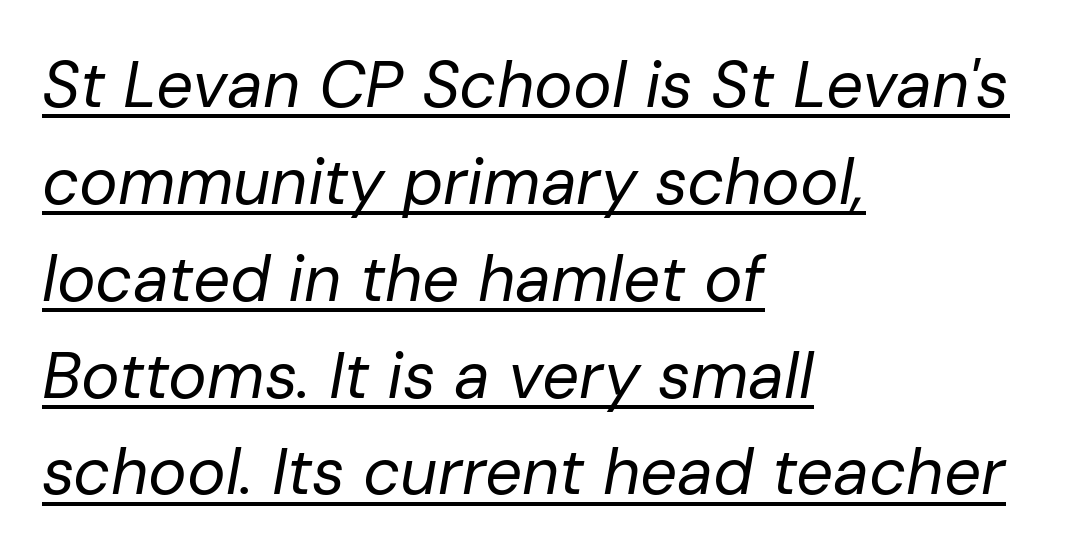
The words here are underlined. Proportional: the letters do not fall into vertical columns. The rows are spaced the way most documents space them. You could call the tracking neutral — neither tight nor loose. In CSS terms this would be text-align: left.
